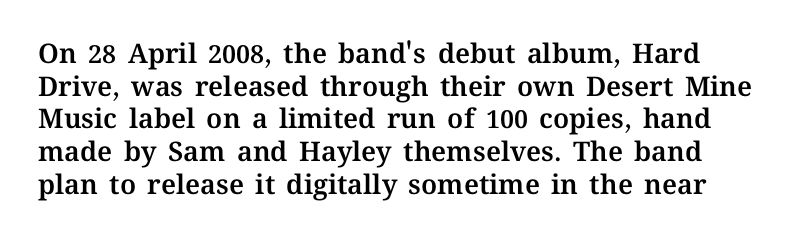
{"italic": "no", "underline": "no", "line_spacing_ratio": 1.21, "letter_spacing": "normal", "letter_spacing_em": 0.0, "glyph_px": 27}
